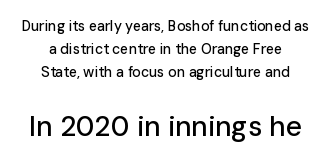
{"serif": "no", "italic": "no", "width": "normal", "stroke_contrast": "low", "x_height": "medium", "monospaced": "no", "underline": "no", "align": "center", "line_spacing": "normal", "line_spacing_ratio": 1.64, "letter_spacing": "normal", "letter_spacing_em": 0.0, "larger_block": "second", "size_ratio": 2.0, "glyph_px": 28}
